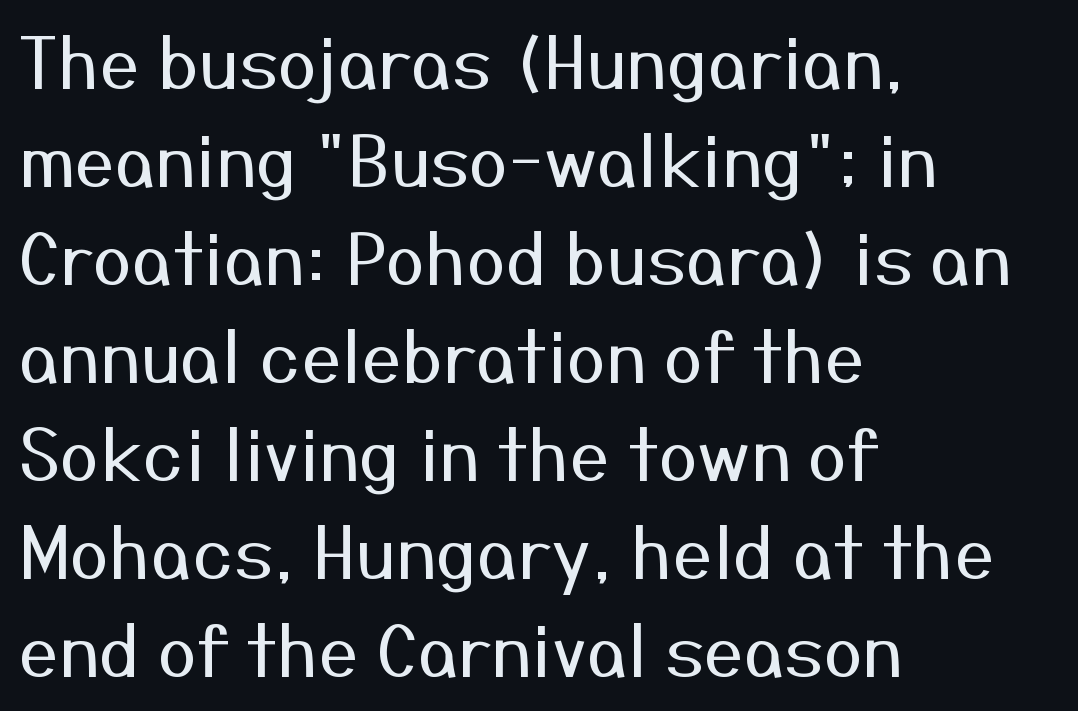
Each stroke keeps to a modest, everyday thickness or less. Examine the stroke ends and you'll find no serifs. Ordinary non-slanted type is in use. A clean baseline with only descenders dipping below it.
